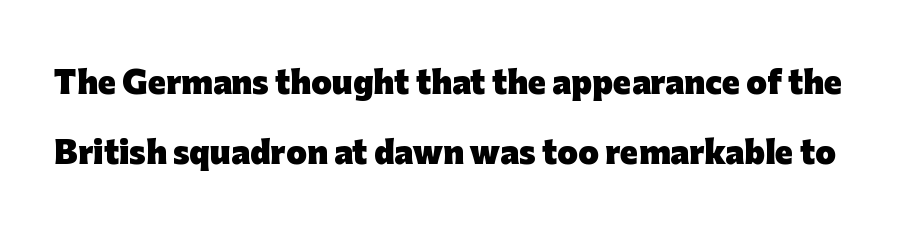
A typesetter would label this face a sans. The letters advance in unequal steps, a hallmark of proportional type. Anything drawn beneath the words? Only blank space. Is there any slant? The stems are plumb. How heavy is the stroke? Heavy — this is a bold. Widely set lines give the paragraph a tall, airy silhouette.
